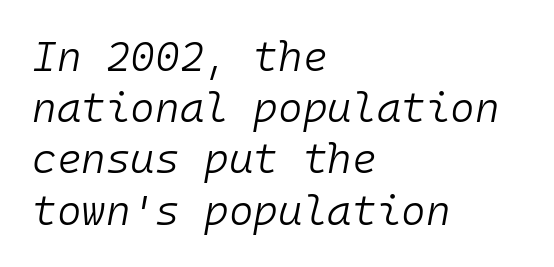
{"italic": "yes", "lean": "right", "slant_degrees": 10, "bold": "no", "weight": "light", "width": "normal", "stroke_contrast": "low", "x_height": "medium", "monospaced": "yes", "underline": "no", "align": "left", "line_spacing_ratio": 1.22, "letter_spacing": "normal", "letter_spacing_em": 0.0, "glyph_px": 42}
